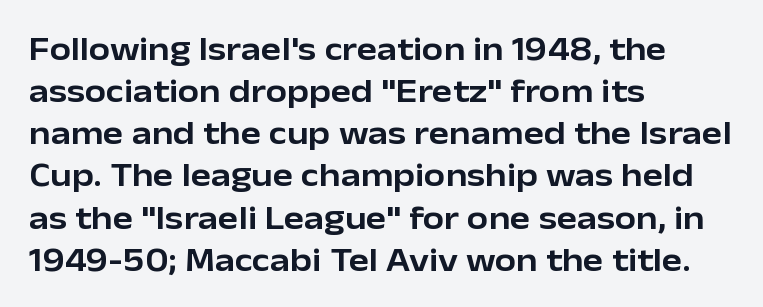
The image shows 34 px sans-serif type, upright; set left-aligned, line spacing 1.24x, normal letter spacing, not underlined; low stroke contrast and a medium x-height.
